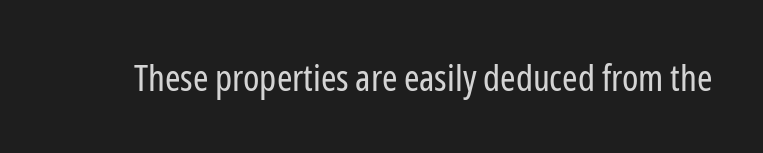
{"serif": "no", "italic": "no", "bold": "no", "weight": "regular", "width": "condensed", "stroke_contrast": "low", "x_height": "medium", "monospaced": "no", "underline": "no", "letter_spacing": "normal", "letter_spacing_em": 0.0, "glyph_px": 37}
